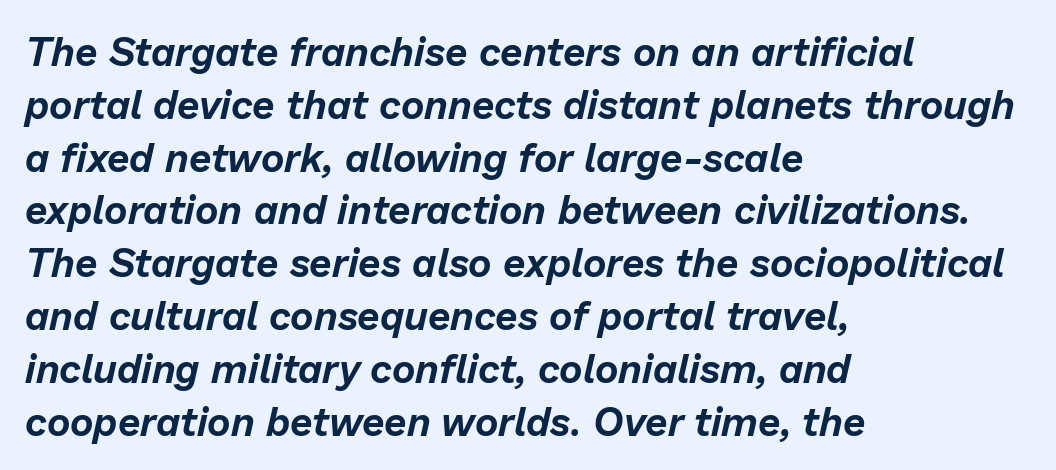
In terms of posture, this sample is oblique. Here the designer chose a conventional face with non-uniform glyph widths. Unmarked baselines from the first word to the last. The setting favours the left margin, as ordinary paragraphs usually do. There is no visible air inserted between adjacent glyphs. Baseline-to-baseline distance is the conventional proportion of letter height.
